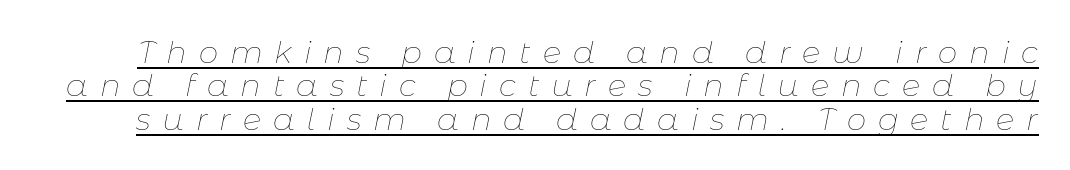
Q: Is the text bold? A: No.
Q: Is the text italic (slanted)? A: Yes, it leans right by about 11 degrees.
Q: Is the text underlined? A: Yes.
Q: Is the spacing between letters normal or unusually wide? A: Unusually wide.
Q: Is the spacing between lines tight, normal or loose? A: Tight.
Q: Width (condensed, normal, or wide)? A: Normal.
Q: Stroke contrast? A: Low.
Q: x-height? A: Medium.
Q: Monospaced? A: No.
